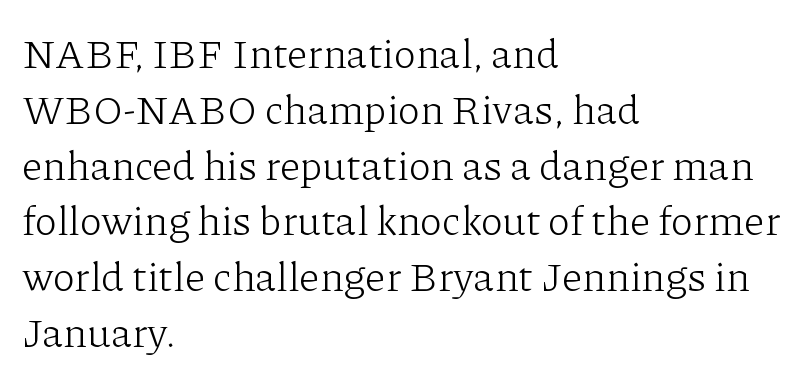
{"serif": "yes", "italic": "no", "bold": "no", "weight": "light", "width": "normal", "stroke_contrast": "low", "x_height": "medium", "monospaced": "no", "underline": "no", "align": "left", "line_spacing": "normal", "line_spacing_ratio": 1.36, "letter_spacing": "normal", "letter_spacing_em": 0.0, "glyph_px": 41}
